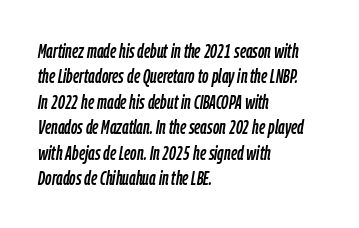
Rendered with sloped, italic letterforms. Here the glyphs are tracked normally, forming tight word shapes. One glance says typical: line gaps are just what's usual. Horizontal alignment here is leftward, the default for most running prose.
